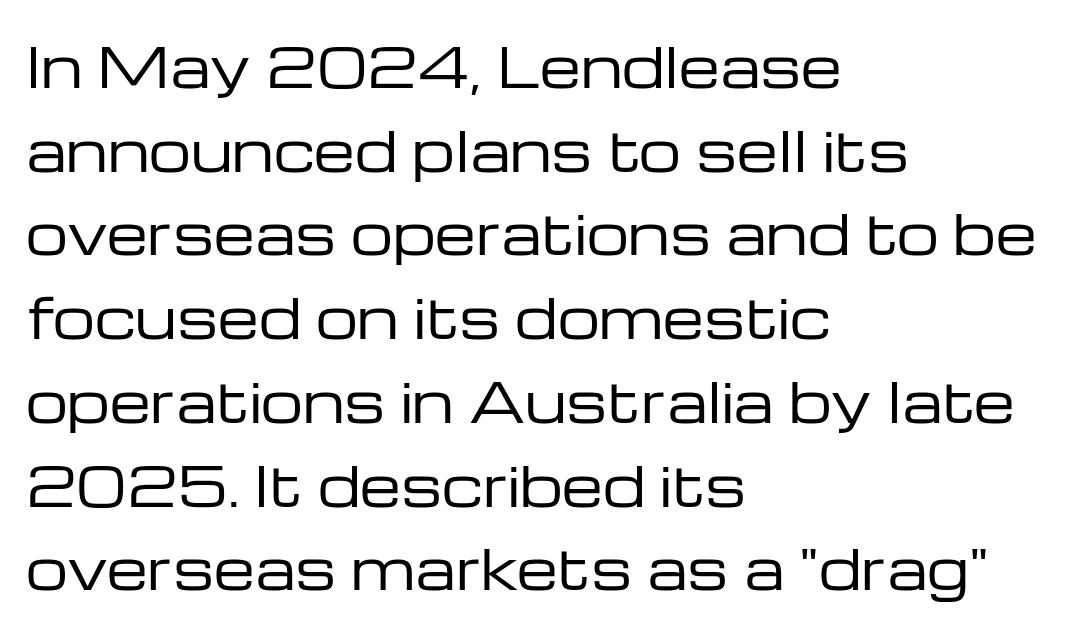
Between one letter and the next there's only the usual sliver of space. The face used here is proportionally spaced, like ordinary book or web type. Font category for this specimen: sans-serif. Heft: none added — not bold.
